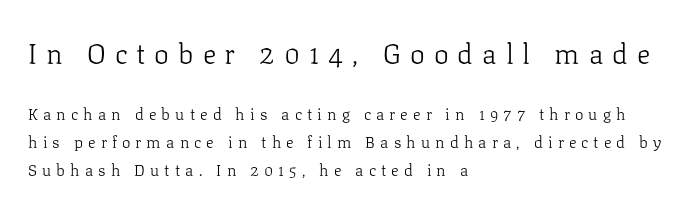
The image shows 28 px light serif type, upright; set left-aligned, line spacing 1.74x, unusually wide letter spacing (+0.32 em), not underlined; the first (top) block is 1.75x larger; low stroke contrast and a medium x-height.
